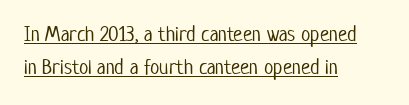
Q: Is the text bold? A: No.
Q: Is the text italic (slanted)? A: No, it is upright.
Q: Is the text underlined? A: Yes.
Q: How is the paragraph aligned? A: Left-aligned.
Q: Is the spacing between letters normal or unusually wide? A: Normal.
Q: Is the spacing between lines tight, normal or loose? A: Normal.
